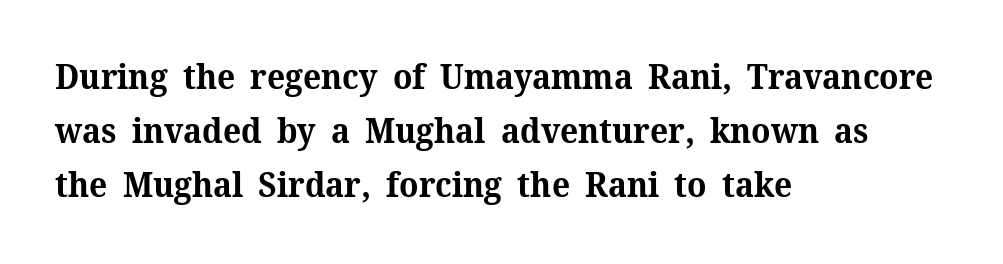
The image shows 34 px bold serif type, upright; set left-aligned, normal line spacing (1.59x), normal letter spacing, not underlined; medium stroke contrast and a medium x-height.
